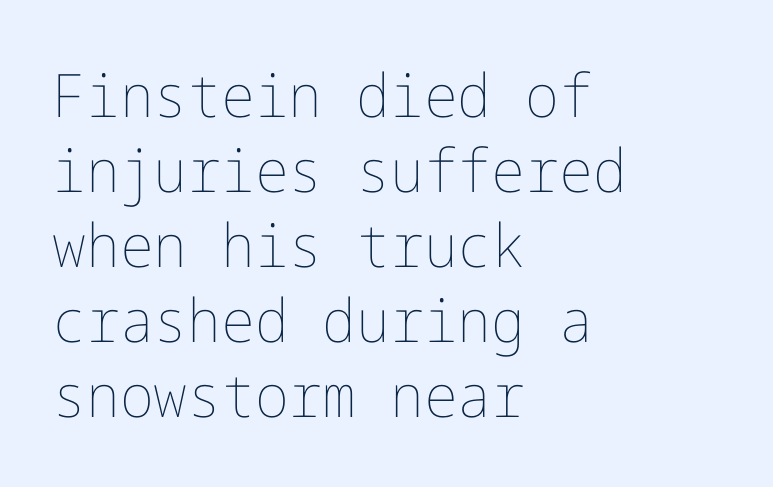
The rendering anchors every line to the left-hand side. You could call the tracking neutral — neither tight nor loose. Bare-footed words on every line. A typesetter would call this leading conventional body-copy spacing. You can tell it's not italic because the verticals are truly vertical.
